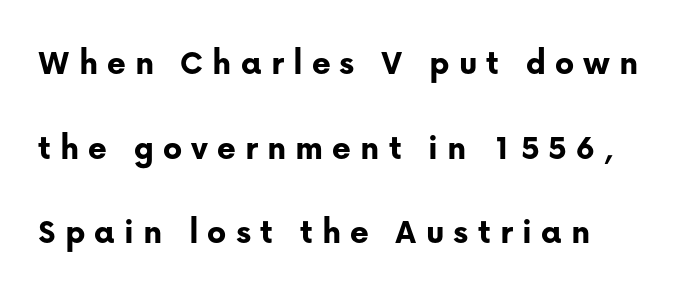
{"serif": "no", "italic": "no", "bold": "yes", "weight": "bold", "width": "normal", "stroke_contrast": "low", "x_height": "medium", "monospaced": "no", "underline": "no", "line_spacing": "loose", "line_spacing_ratio": 2.35, "letter_spacing": "wide", "letter_spacing_em": 0.25, "glyph_px": 36}
